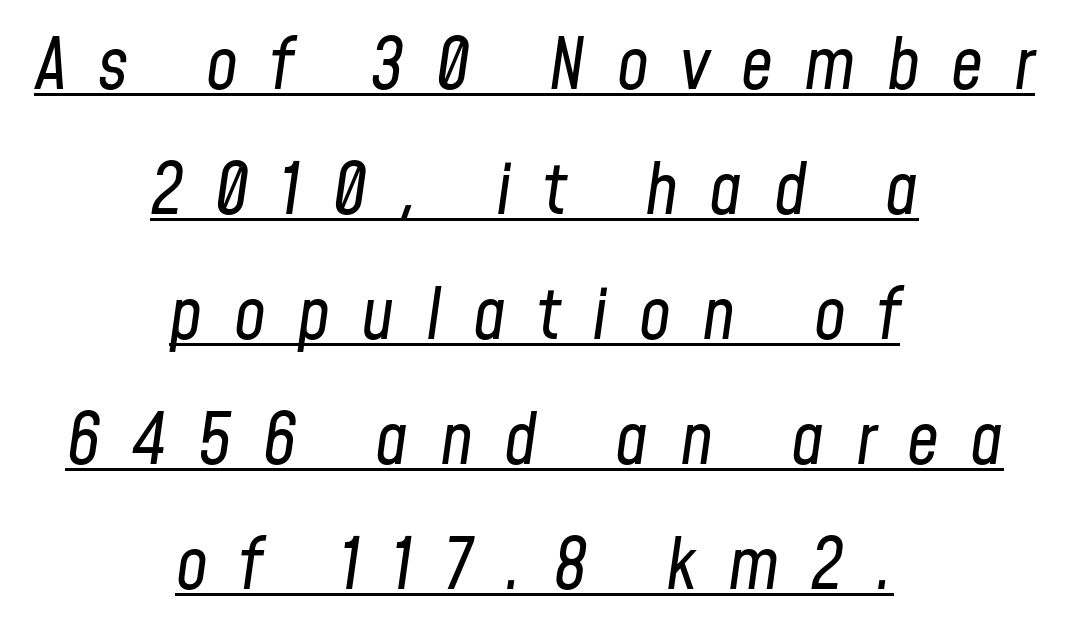
The image shows 71 px regular-weight, condensed type, italic (leaning right); set centered, line spacing 1.76x, unusually wide letter spacing (+0.44 em), underlined; low stroke contrast and a medium x-height.
